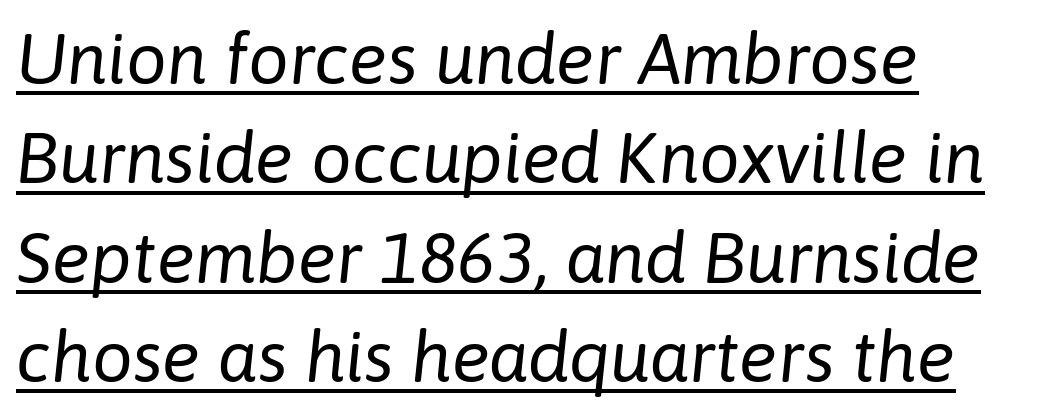
The typesetter has applied underlining to the passage shown. These lines were composed using italics. Is this a fixed-width face? No — the glyphs have proportional, varying widths. Where is the straight margin? On the left.
